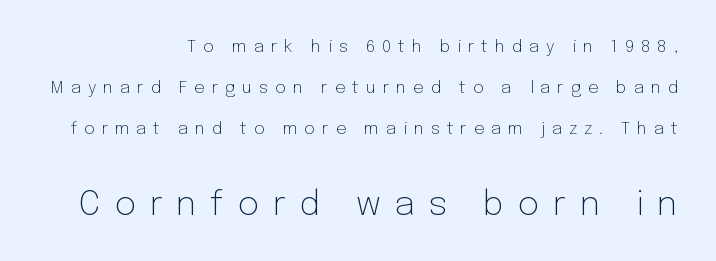
The image shows 34 px light sans-serif type, upright; set right-aligned, loose line spacing (2.4x), unusually wide letter spacing (+0.4 em), not underlined; the second (bottom) block is 2.0x larger; low stroke contrast and a medium x-height.
